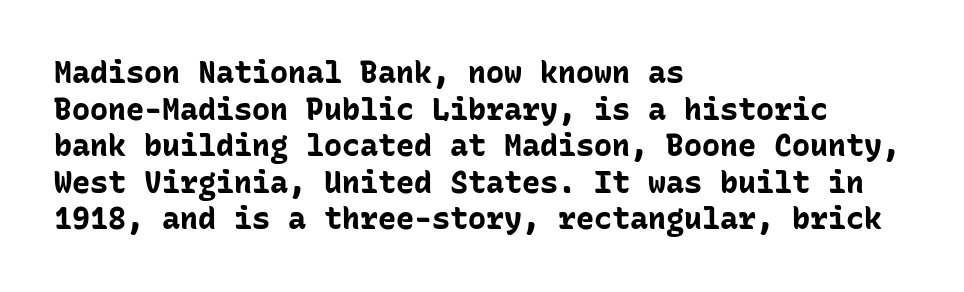
The image shows 30 px bold sans-serif type, upright, monospaced; set left-aligned, line spacing 1.22x, normal letter spacing, not underlined; low stroke contrast and a medium x-height.
